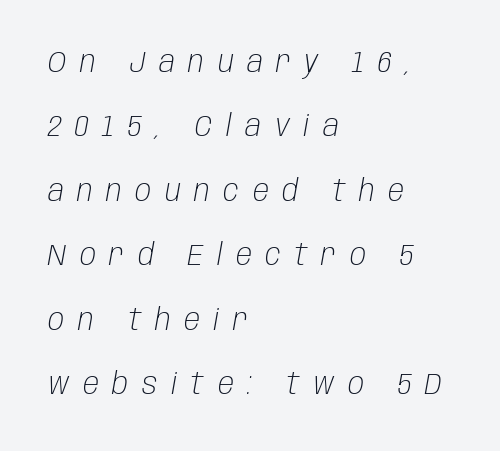
The image shows 30 px light, condensed type, italic (leaning right); set left-aligned, loose line spacing (2.15x), unusually wide letter spacing (+0.45 em), not underlined; low stroke contrast and a large x-height.
